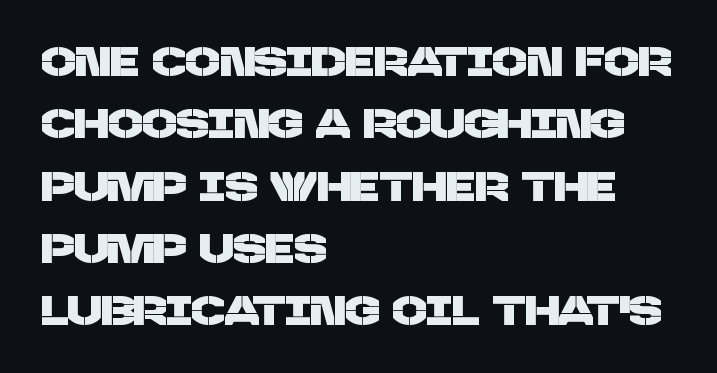
{"serif": "no", "width": "normal", "stroke_contrast": "low", "x_height": "large", "monospaced": "no", "underline": "no", "align": "left", "line_spacing": "normal", "line_spacing_ratio": 1.52, "letter_spacing": "normal", "letter_spacing_em": 0.0, "glyph_px": 41}
